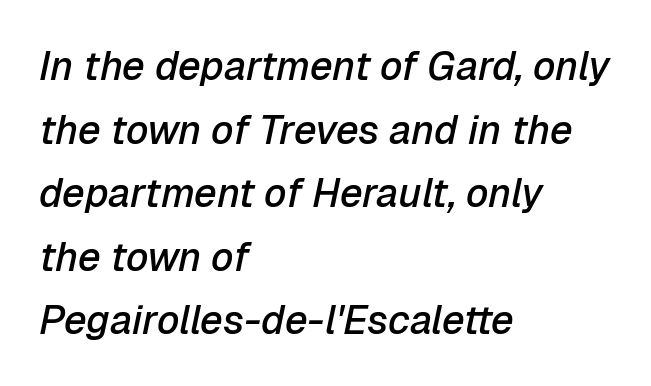
The horizontal fit of the characters is conventional and even. Spacing verdict: proportional, widths tailored to each character. This is moderately heavy type, rendered in semibold. Each new line begins a customary step beneath the previous one. Emphasis-style slanted type is in use.
